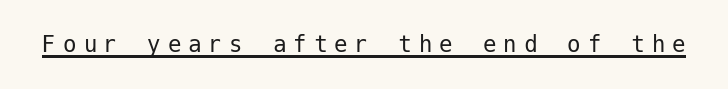
{"italic": "no", "bold": "no", "underline": "yes", "letter_spacing": "wide", "letter_spacing_em": 0.26, "glyph_px": 27}
